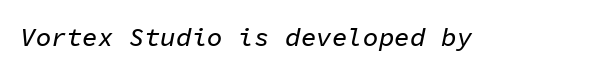
{"italic": "yes", "lean": "right", "slant_degrees": 11, "underline": "no", "letter_spacing": "normal", "letter_spacing_em": 0.0, "glyph_px": 26}
